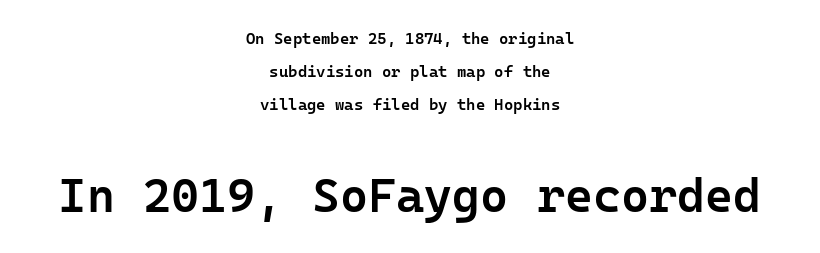
The glyphs are unaccompanied by any horizontal stroke below them. Upright lettering throughout. The letters sit at their default tracking, neither squeezed nor spread. Where is the straight margin? There isn't one; the lines are centered.
